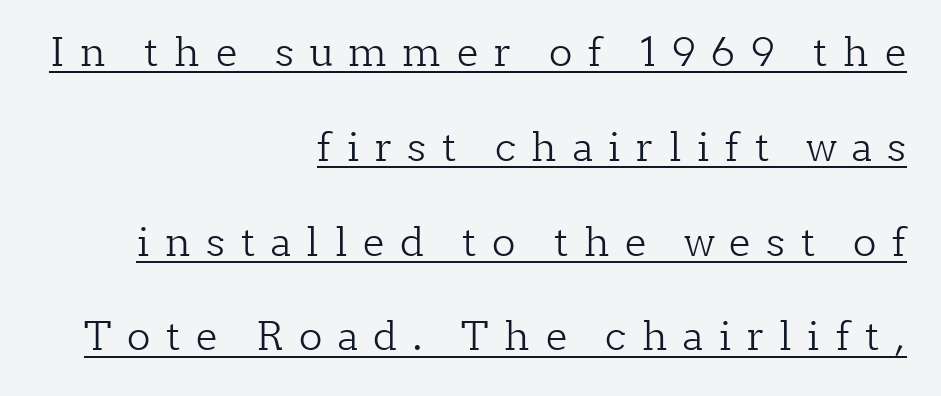
The paragraph shown leans on its right margin. Do the characters align in a grid? No, the font is proportional. Does the leading feel generous? Absolutely, it's lavish. Observe the wide spacing: letters keep a clear distance from each other. Stems and bowls with no extra thickness — not bold. Letterform terminals end in serifs throughout the passage.
